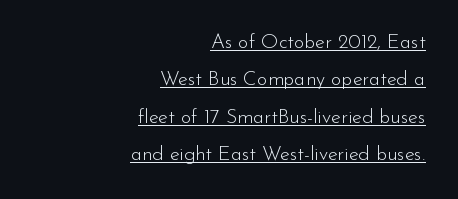
The image shows 20 px text type, upright; set right-aligned, line spacing 1.87x, normal letter spacing, underlined.
